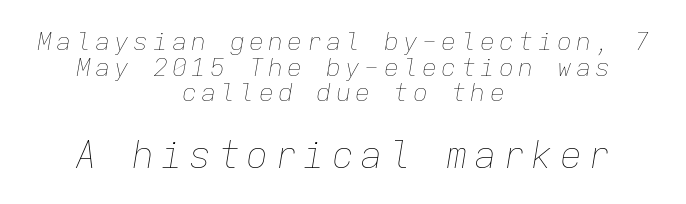
You get the small type first, then a jump to larger type. The compositor balanced each line on the midline. Clear beneath every line of the passage. How would I describe the line gaps? Narrow and economical. Rendered with sloped, italic letterforms.
